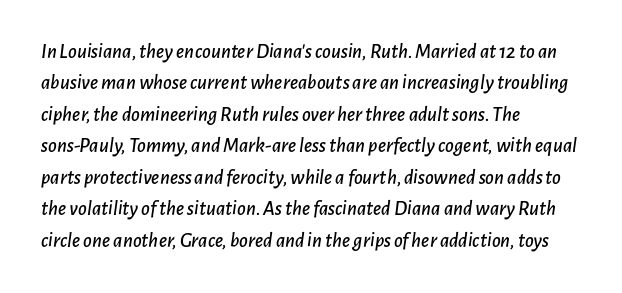
{"italic": "yes", "lean": "right", "slant_degrees": 7, "underline": "no", "align": "left", "line_spacing": "normal", "line_spacing_ratio": 1.5, "letter_spacing": "normal", "letter_spacing_em": 0.0, "glyph_px": 21}
